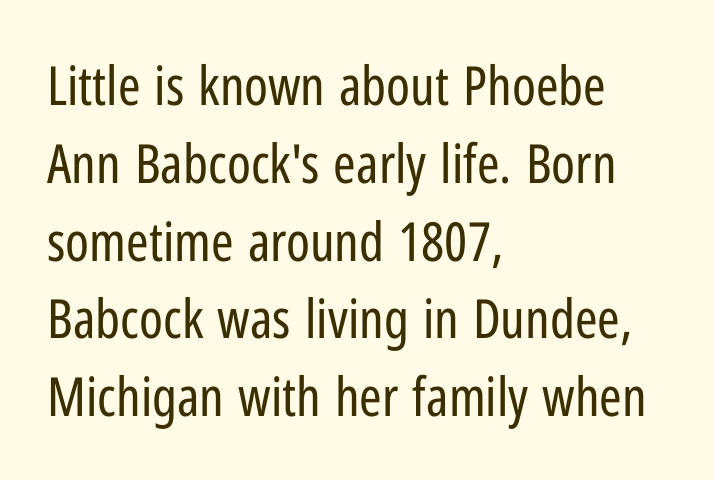
The image shows 54 px regular-weight, condensed sans-serif type, upright; set left-aligned, normal line spacing (1.44x), normal letter spacing, not underlined; low stroke contrast and a medium x-height.
